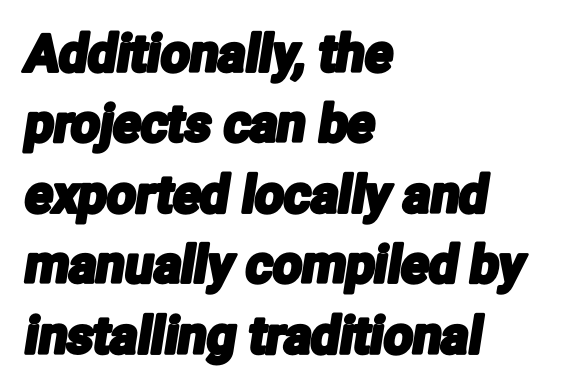
The image shows 51 px condensed sans-serif type; set left-aligned, normal line spacing (1.38x), normal letter spacing, not underlined; low stroke contrast and a medium x-height.
